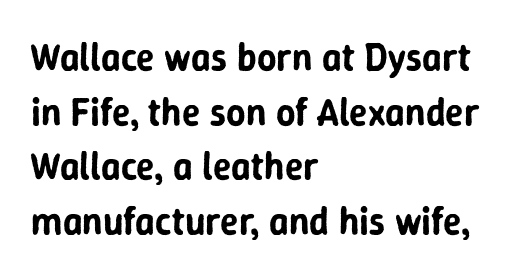
{"serif": "no", "italic": "no", "width": "normal", "stroke_contrast": "low", "x_height": "medium", "monospaced": "no", "underline": "no", "align": "left", "line_spacing": "normal", "line_spacing_ratio": 1.44, "letter_spacing": "normal", "letter_spacing_em": 0.0, "glyph_px": 38}
